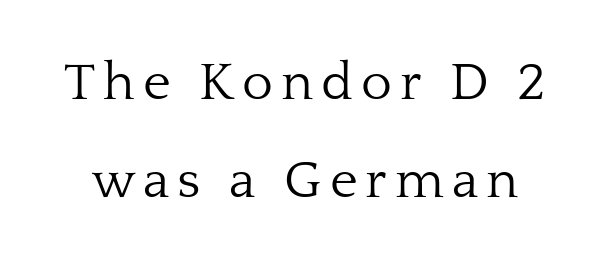
A bare baseline throughout the passage. Ascenders rise straight up at ninety degrees. The passage shown is typeset with a serif family. Think standard paragraph weight, or any step lighter than that.
